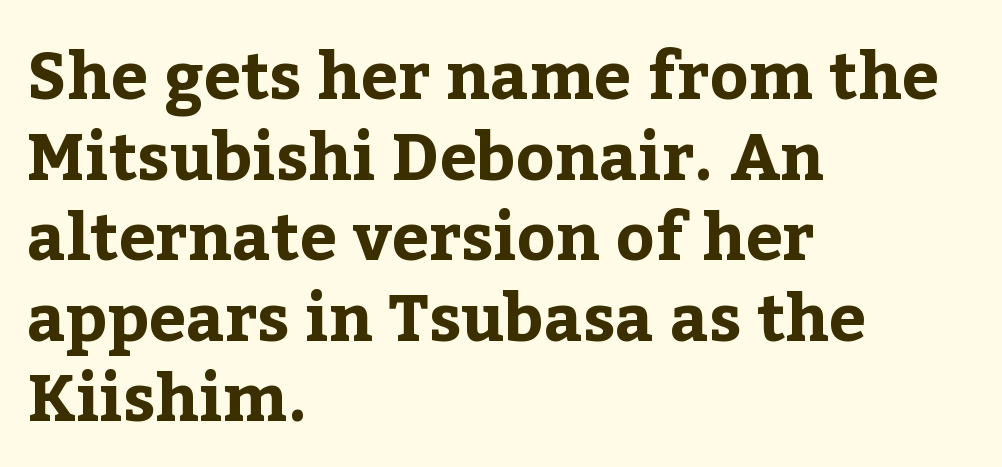
The image shows 66 px bold serif type, upright; set left-aligned, line spacing 1.22x, normal letter spacing, not underlined; low stroke contrast and a medium x-height.
